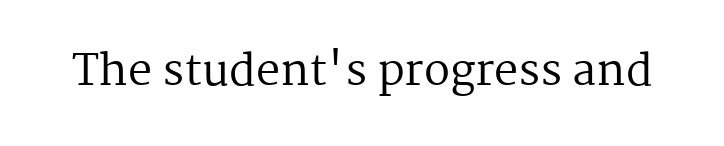
The image shows 43 px regular-weight serif type, upright; set normal letter spacing, not underlined; medium stroke contrast and a medium x-height.
